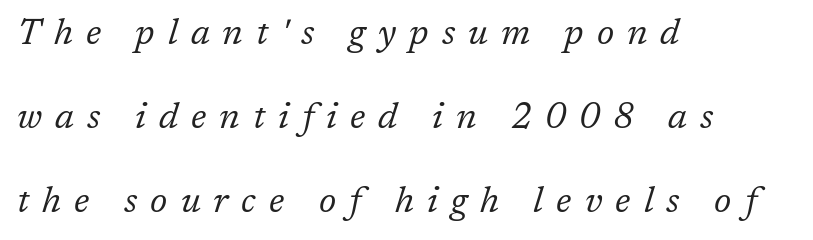
{"serif": "yes", "italic": "yes", "lean": "right", "slant_degrees": 17, "bold": "no", "weight": "regular", "width": "normal", "stroke_contrast": "low", "x_height": "medium", "monospaced": "no", "underline": "no", "align": "left", "line_spacing": "loose", "line_spacing_ratio": 2.34, "letter_spacing": "wide", "letter_spacing_em": 0.36, "glyph_px": 36}
